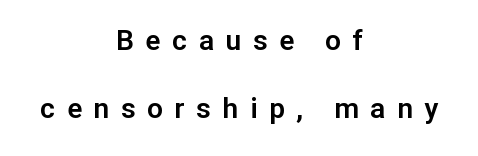
{"serif": "no", "italic": "no", "width": "normal", "stroke_contrast": "low", "x_height": "medium", "monospaced": "no", "underline": "no", "align": "center", "line_spacing": "loose", "line_spacing_ratio": 2.44, "letter_spacing": "wide", "letter_spacing_em": 0.42, "glyph_px": 28}
